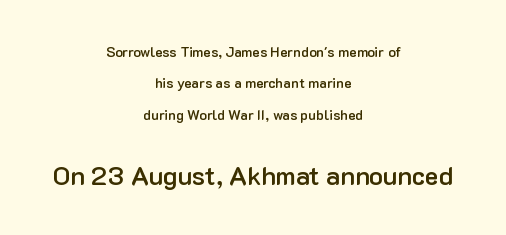
{"italic": "no", "bold": "semi", "underline": "no", "align": "center", "line_spacing": "loose", "line_spacing_ratio": 2.25, "letter_spacing": "normal", "letter_spacing_em": 0.0, "larger_block": "second", "size_ratio": 1.86, "glyph_px": 26}
